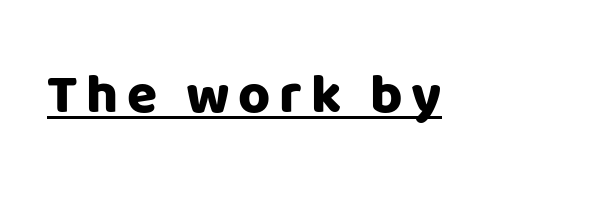
Q: Is the text bold? A: Yes.
Q: Is the text italic (slanted)? A: No, it is upright.
Q: Is the typeface a serif or a sans-serif typeface? A: Sans-serif.
Q: Is the text underlined? A: Yes.
Q: Width (condensed, normal, or wide)? A: Normal.
Q: Stroke contrast? A: Low.
Q: x-height? A: Large.
Q: Monospaced? A: No.
